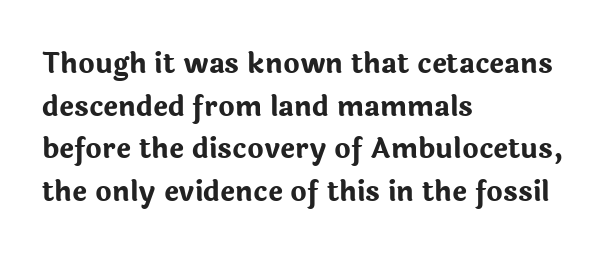
Each letter keeps its own natural width here, so spacing adapts to shape. Its strokes are broad and dark, the hallmark of bold type. The font's upright variant was chosen for this text. Classification — sans serif. Just letters on the line, the space beneath them empty. A normal amount of white space separates one row of letters from the next.
